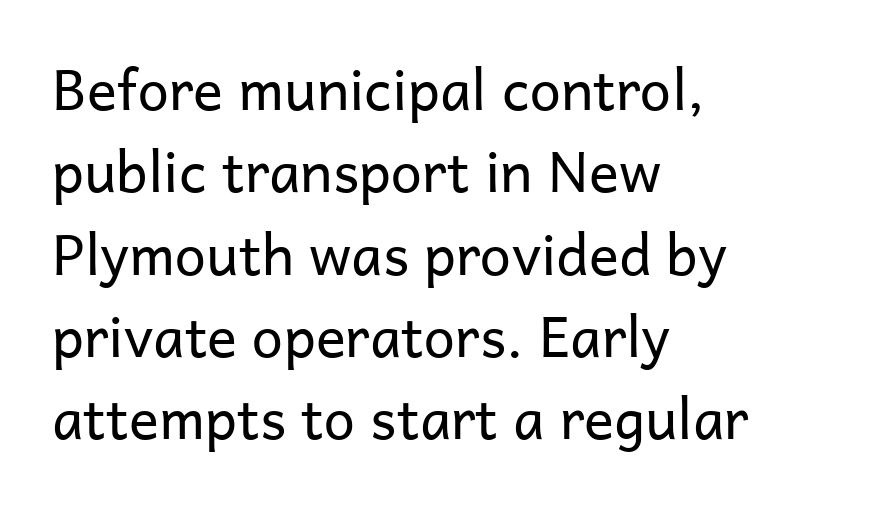
Q: Is the text bold? A: No.
Q: Is the text italic (slanted)? A: No, it is upright.
Q: Is the typeface a serif or a sans-serif typeface? A: Sans-serif.
Q: Is the text underlined? A: No.
Q: How is the paragraph aligned? A: Left-aligned.
Q: Is the spacing between letters normal or unusually wide? A: Normal.
Q: Is the spacing between lines tight, normal or loose? A: Normal.
Q: Width (condensed, normal, or wide)? A: Normal.
Q: Stroke contrast? A: Low.
Q: x-height? A: Medium.
Q: Monospaced? A: No.
